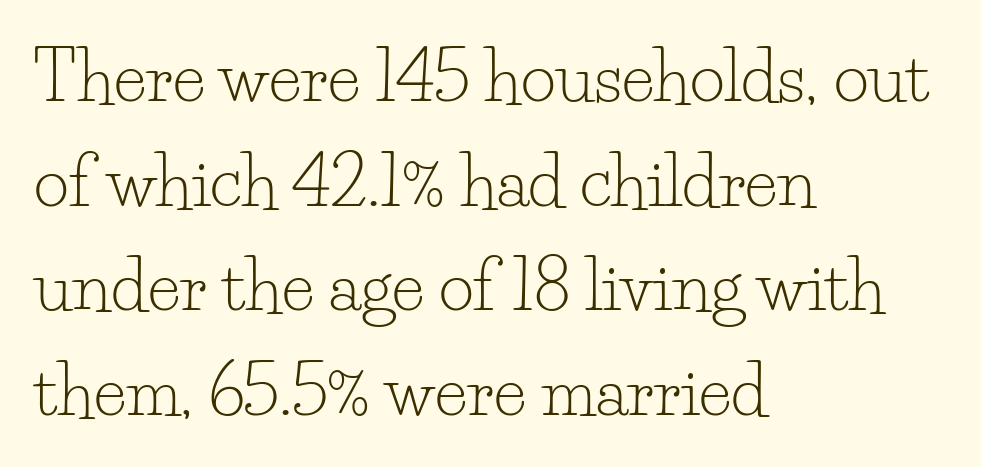
Nobody drew a line under any word here. Check where the strokes stop: tiny serifs finish them off. The ragged edge is on the right, which tells us the setting is flush left. Do the letters lean? They stand straight. This sample has the flowing, uneven cadence of proportional lettering.
